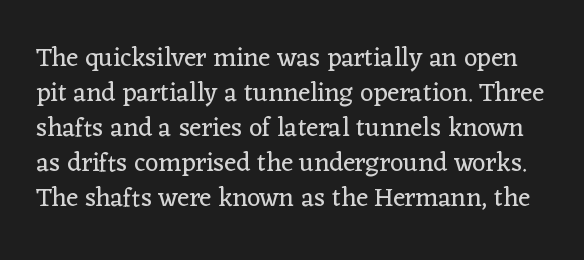
Descenders hang freely into open space. Do the letters lean? They stand straight. Stems and bowls with no extra thickness — not bold. Letter spacing: default.
